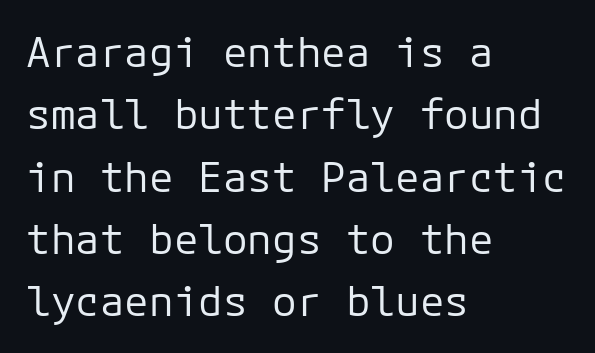
Fixed-width glyphs throughout — classic coding-font behaviour. The tracking reads as untouched default to a designer's eye. Compared with a typical body face, this is equally light or lighter still. Beneath every word, the page is bare.
